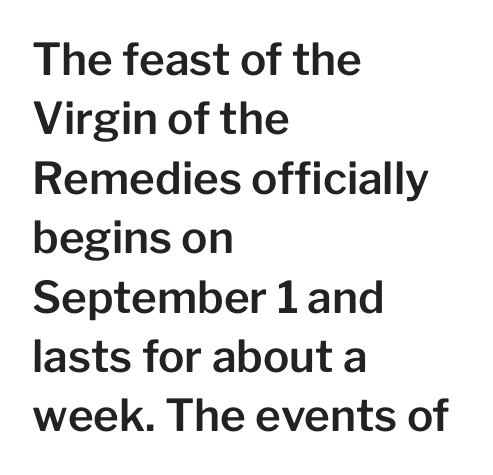
Q: Is the text italic (slanted)? A: No, it is upright.
Q: Is the typeface a serif or a sans-serif typeface? A: Sans-serif.
Q: Is the text underlined? A: No.
Q: How is the paragraph aligned? A: Left-aligned.
Q: Is the spacing between letters normal or unusually wide? A: Normal.
Q: Is the spacing between lines tight, normal or loose? A: Normal.
Q: Width (condensed, normal, or wide)? A: Normal.
Q: Stroke contrast? A: Low.
Q: x-height? A: Medium.
Q: Monospaced? A: No.
